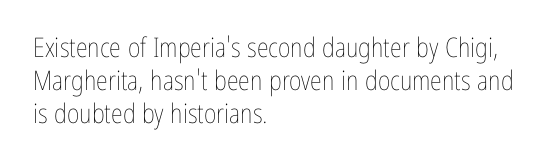
The image shows 27 px text type, upright; set left-aligned, line spacing 1.23x, normal letter spacing, not underlined.
